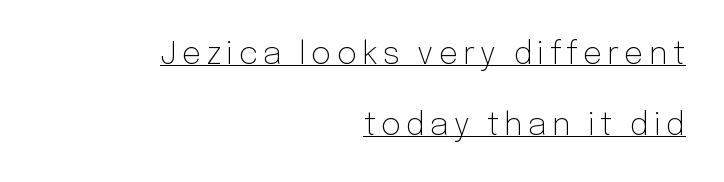
Q: Is the text bold? A: No.
Q: Is the text italic (slanted)? A: No, it is upright.
Q: Is the typeface a serif or a sans-serif typeface? A: Sans-serif.
Q: Is the text underlined? A: Yes.
Q: How is the paragraph aligned? A: Right-aligned.
Q: Is the spacing between lines tight, normal or loose? A: Loose.
Q: Width (condensed, normal, or wide)? A: Normal.
Q: Stroke contrast? A: Low.
Q: x-height? A: Medium.
Q: Monospaced? A: No.
